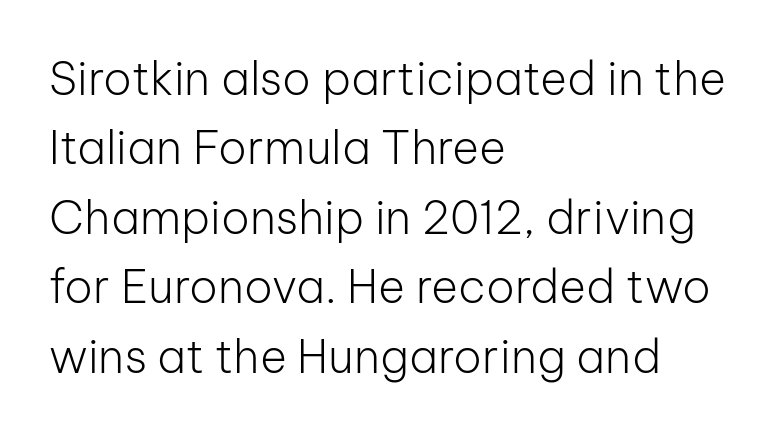
Q: Is the text bold? A: No.
Q: Is the text italic (slanted)? A: No, it is upright.
Q: Is the typeface a serif or a sans-serif typeface? A: Sans-serif.
Q: Is the text underlined? A: No.
Q: How is the paragraph aligned? A: Left-aligned.
Q: Is the spacing between letters normal or unusually wide? A: Normal.
Q: Is the spacing between lines tight, normal or loose? A: Normal.
Q: Width (condensed, normal, or wide)? A: Normal.
Q: Stroke contrast? A: Low.
Q: x-height? A: Medium.
Q: Monospaced? A: No.
